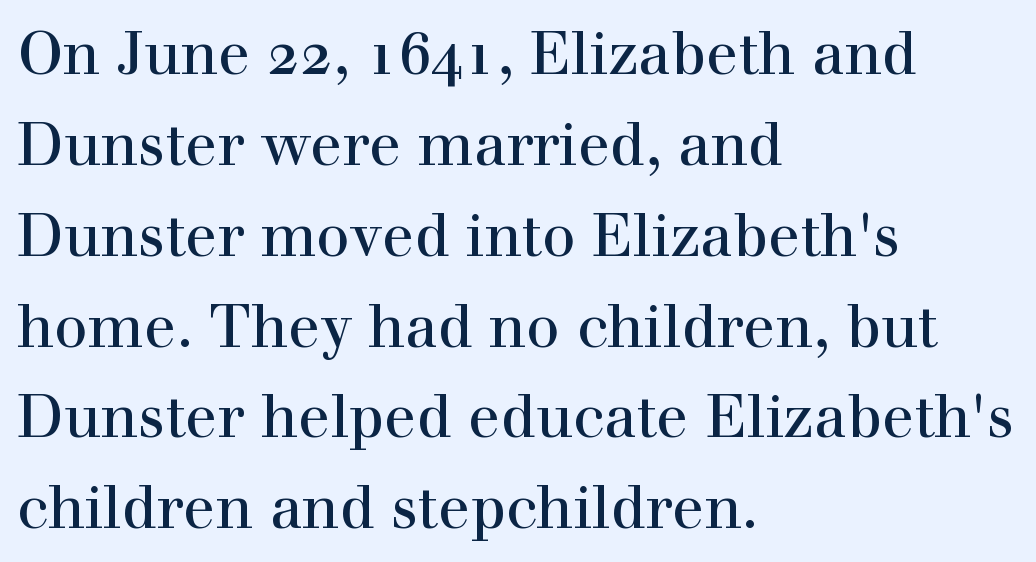
The image shows 59 px serif type, upright; set left-aligned, normal line spacing (1.54x), normal letter spacing, not underlined; a medium x-height.
